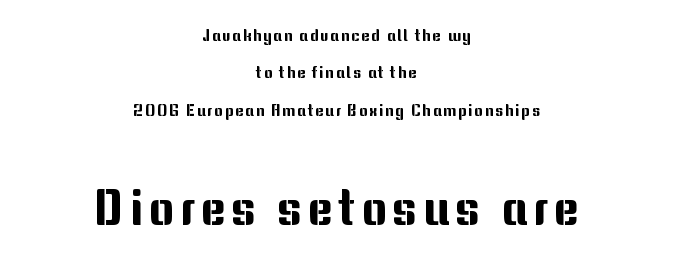
The space between consecutive lines is lavish. Check under the words: just untouched page. Look at the bottom of the vertical strokes: they stop flat, with no serifs. A student would call this center alignment; a typographer would say set centered. The font's upright variant was chosen for this text.
